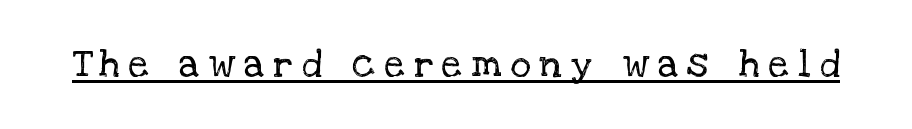
{"serif": "yes", "italic": "no", "bold": "no", "weight": "regular", "width": "normal", "stroke_contrast": "low", "x_height": "large", "monospaced": "no", "underline": "yes", "letter_spacing": "wide", "letter_spacing_em": 0.24, "glyph_px": 39}
